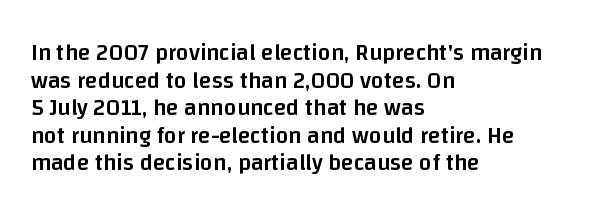
{"italic": "no", "bold": "semi", "underline": "no", "align": "left", "line_spacing_ratio": 1.2, "letter_spacing": "normal", "letter_spacing_em": 0.0, "glyph_px": 23}
